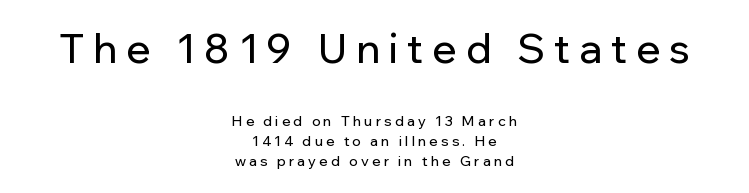
The image shows 40 px sans-serif type, upright; set centered, normal line spacing (1.43x), unusually wide letter spacing (+0.23 em), not underlined; the first (top) block is 2.86x larger; low stroke contrast and a medium x-height.
